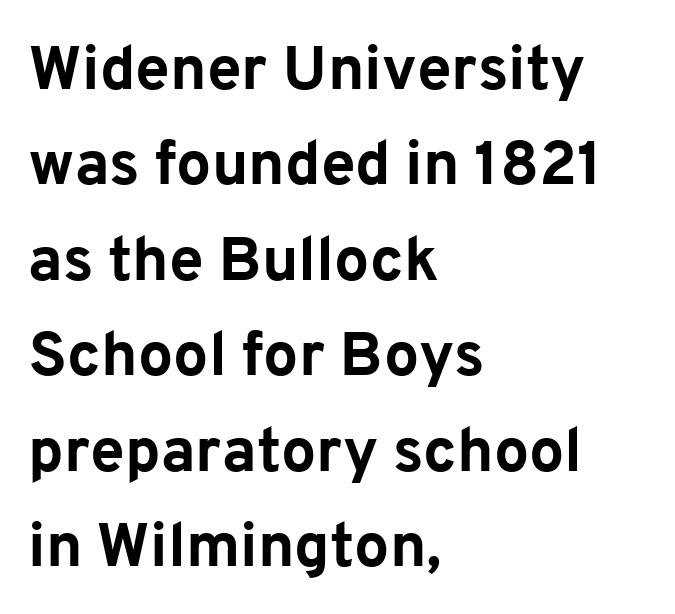
Q: Is the text bold? A: Yes.
Q: Is the text italic (slanted)? A: No, it is upright.
Q: Is the typeface a serif or a sans-serif typeface? A: Sans-serif.
Q: Is the text underlined? A: No.
Q: How is the paragraph aligned? A: Left-aligned.
Q: Is the spacing between letters normal or unusually wide? A: Normal.
Q: Is the spacing between lines tight, normal or loose? A: Normal.
Q: Width (condensed, normal, or wide)? A: Normal.
Q: Stroke contrast? A: Low.
Q: x-height? A: Medium.
Q: Monospaced? A: No.
